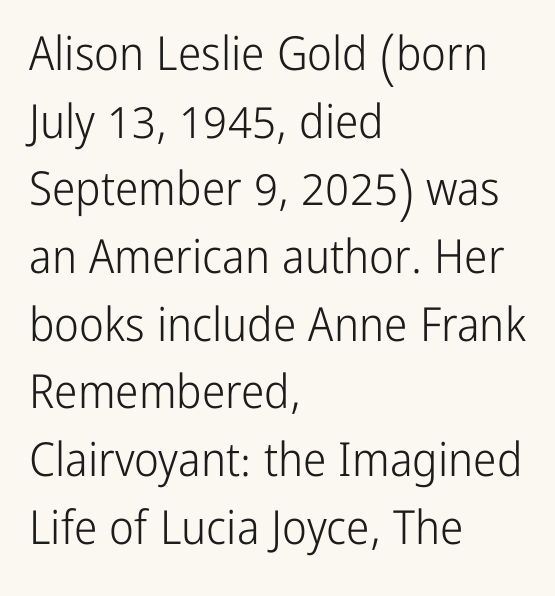
Q: Is the text bold? A: No.
Q: Is the text italic (slanted)? A: No, it is upright.
Q: Is the typeface a serif or a sans-serif typeface? A: Sans-serif.
Q: Is the text underlined? A: No.
Q: How is the paragraph aligned? A: Left-aligned.
Q: Is the spacing between letters normal or unusually wide? A: Normal.
Q: Is the spacing between lines tight, normal or loose? A: Normal.
Q: Width (condensed, normal, or wide)? A: Condensed.
Q: Stroke contrast? A: Low.
Q: x-height? A: Medium.
Q: Monospaced? A: No.
